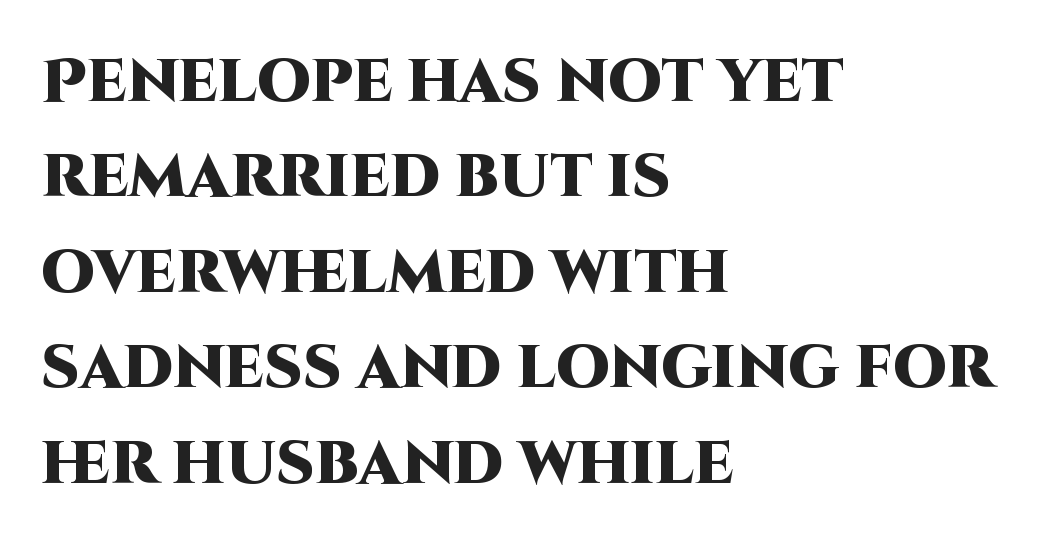
This sample is left-justified, so line endings fall wherever the words run out. What stands out about the letter spacing? Nothing — it is the standard amount. Are there feet on the stems? There aren't — it's a sans. Note the varied advance widths — an 'i' is clearly narrower than an 'm'. Nope, not italic — everything's standing straight.
